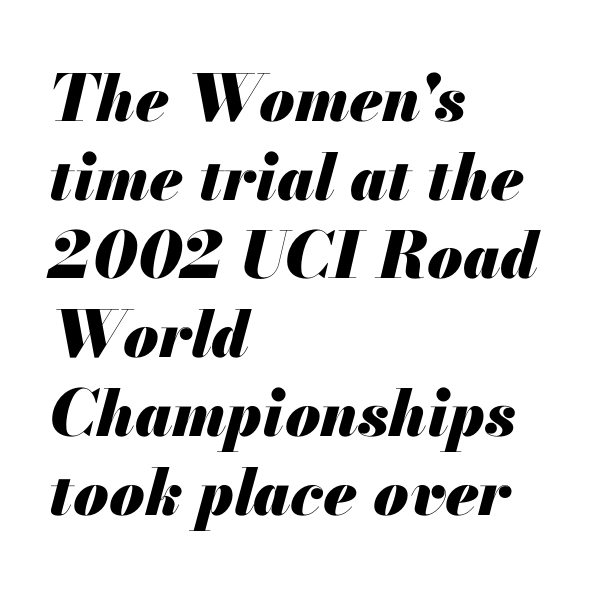
{"italic": "yes", "lean": "right", "slant_degrees": 13, "bold": "yes", "weight": "heavy", "width": "normal", "stroke_contrast": "medium", "x_height": "small", "monospaced": "no", "underline": "no", "align": "left", "line_spacing_ratio": 1.23, "letter_spacing": "normal", "letter_spacing_em": 0.0, "glyph_px": 64}
